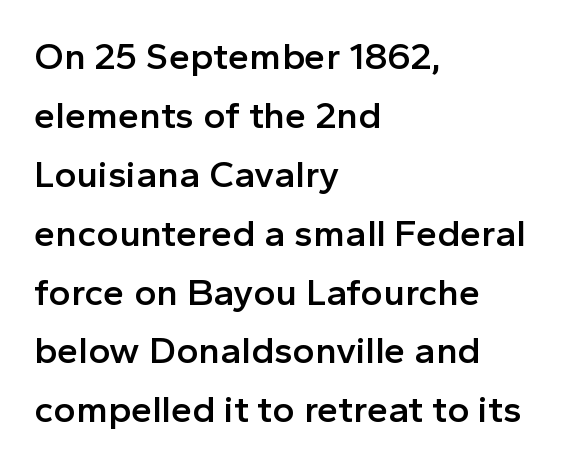
The image shows 38 px semibold sans-serif type, upright; set left-aligned, normal line spacing (1.55x), normal letter spacing, not underlined; a medium x-height.
